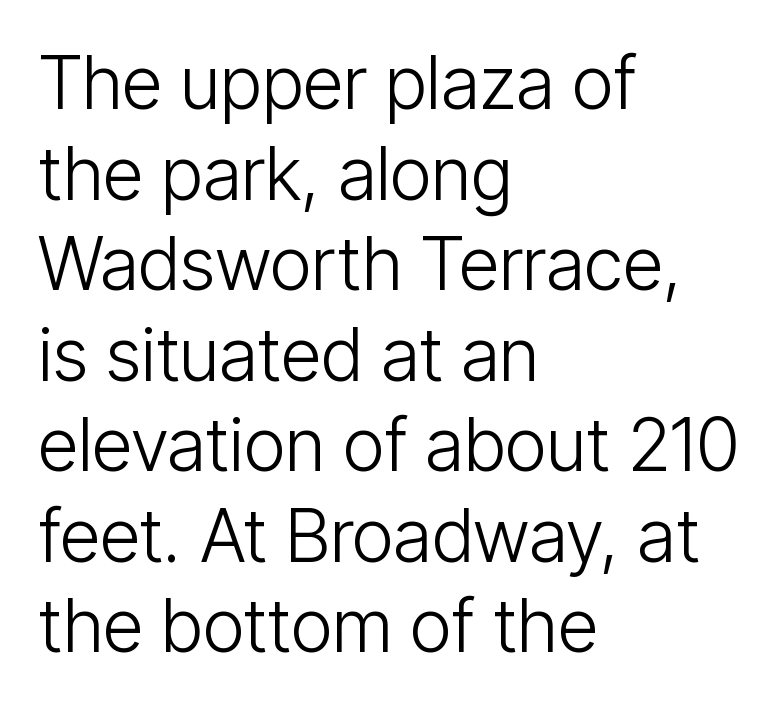
{"serif": "no", "italic": "no", "bold": "no", "weight": "light", "width": "condensed", "stroke_contrast": "low", "x_height": "medium", "monospaced": "no", "underline": "no", "align": "left", "line_spacing_ratio": 1.24, "letter_spacing": "normal", "letter_spacing_em": 0.0, "glyph_px": 73}
